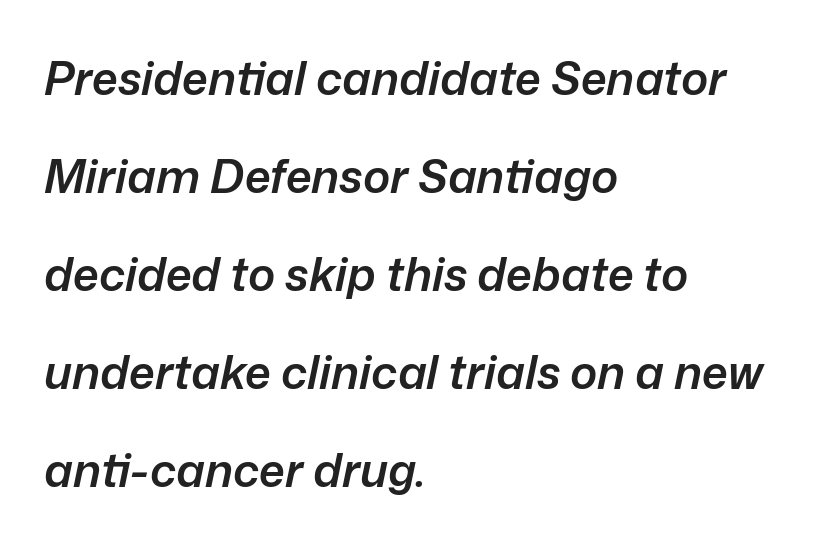
An italicized treatment has been applied to the whole sample. What weight is shown? A semibold, between regular and bold. The space beneath each line is pristine and unruled. In terms of letterspacing, this is plain default setting.
